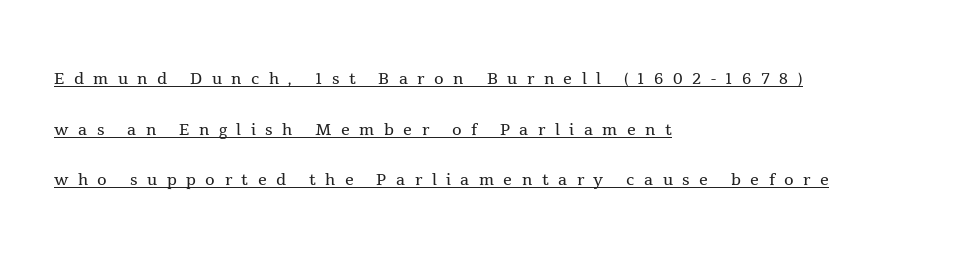
The image shows 22 px text type, upright; set left-aligned, loose line spacing (2.3x), unusually wide letter spacing (+0.43 em), underlined.
